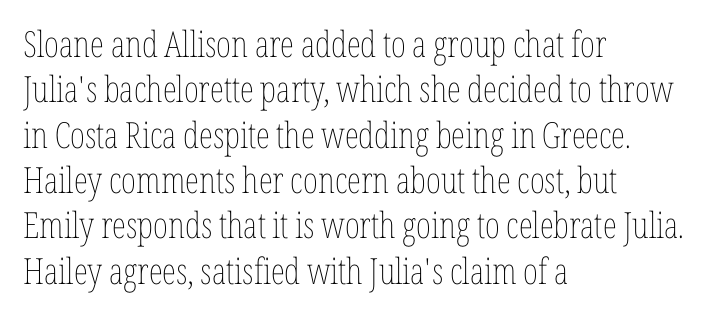
Q: Is the text bold? A: No.
Q: Is the text italic (slanted)? A: No, it is upright.
Q: Is the text underlined? A: No.
Q: How is the paragraph aligned? A: Left-aligned.
Q: Is the spacing between letters normal or unusually wide? A: Normal.
Q: Is the spacing between lines tight, normal or loose? A: Normal.
Q: Width (condensed, normal, or wide)? A: Condensed.
Q: Stroke contrast? A: Low.
Q: x-height? A: Medium.
Q: Monospaced? A: No.
